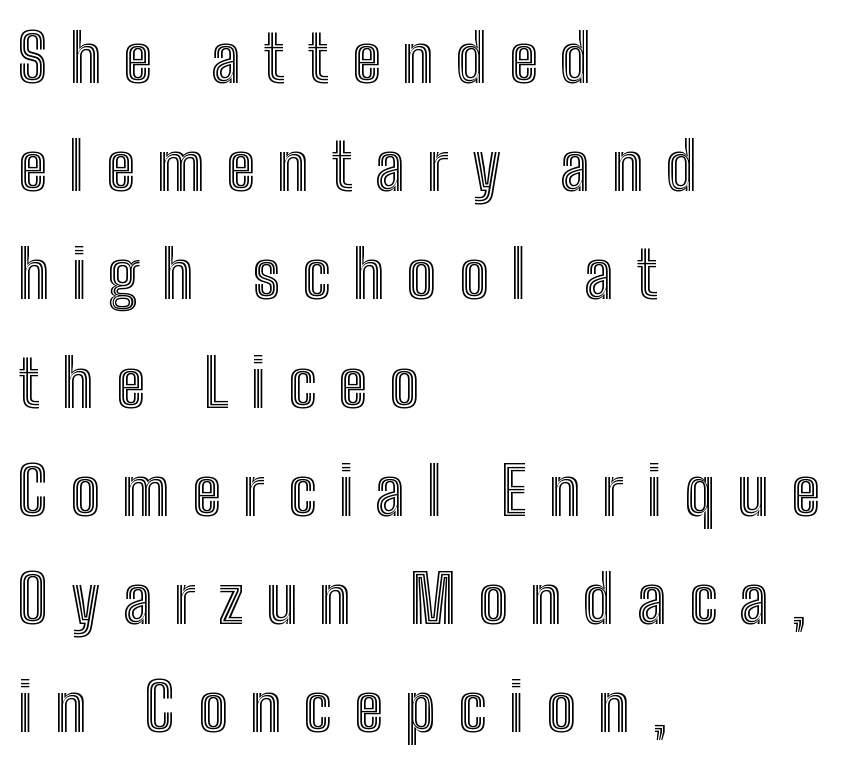
The space directly below the letters is spotless. Honestly, the row spacing looks completely unremarkable. Is the letter spacing exaggerated? Yes — the characters are pushed far apart. Think of a printed novel: that variable character pitch is what you see here. Does the lettering tilt? It doesn't — this is upright.
